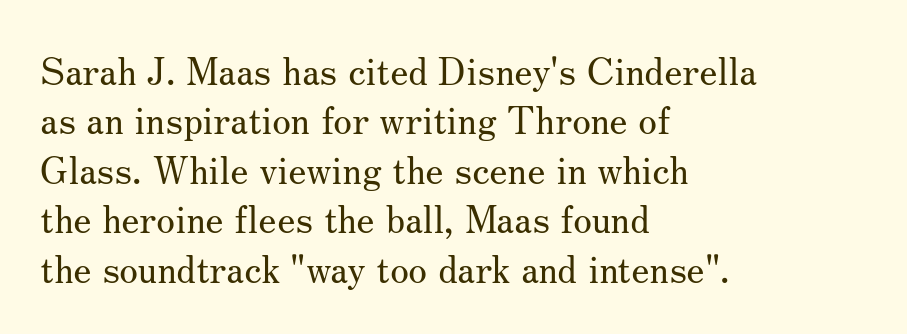
The image shows 38 px regular-weight serif type, upright; set left-aligned, normal line spacing (1.3x), normal letter spacing, not underlined; medium stroke contrast and a small x-height.
